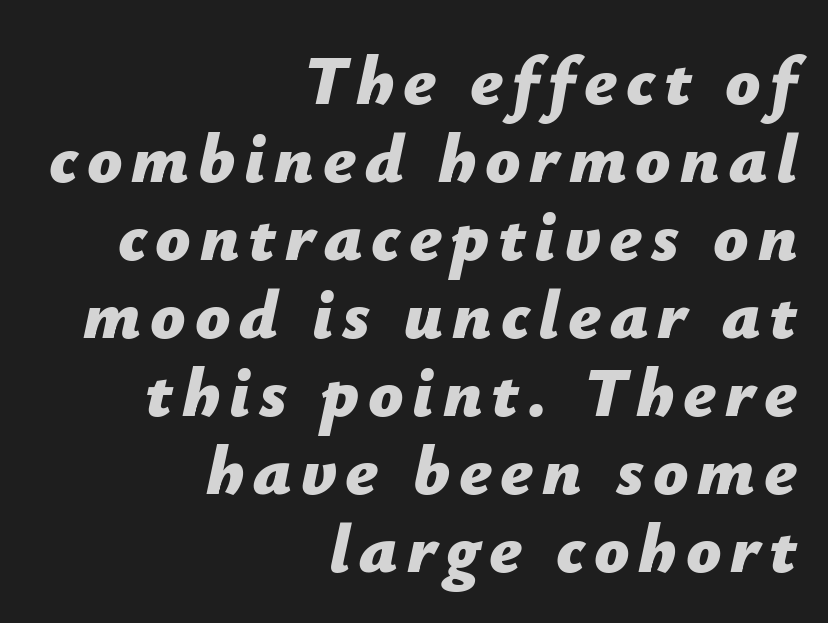
A typesetter would call this proportional, since set widths differ per character. Stroke thickness is high; the sample reads as a true bold. Descender tails drop into unmarked territory. Each new line begins almost immediately beneath the previous one. Designer's note — italics engaged. Visually the block forms a straight wall on the right and a jagged coastline on the left.
